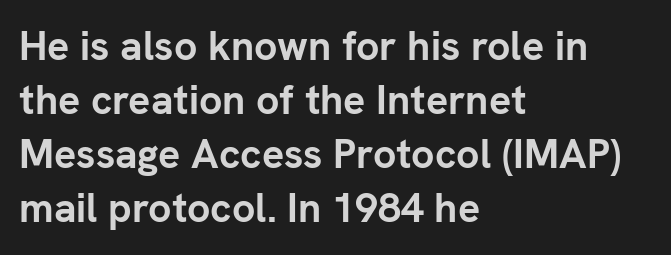
The image shows 41 px semibold sans-serif type, upright; set left-aligned, normal line spacing (1.32x), normal letter spacing, not underlined; low stroke contrast and a medium x-height.
